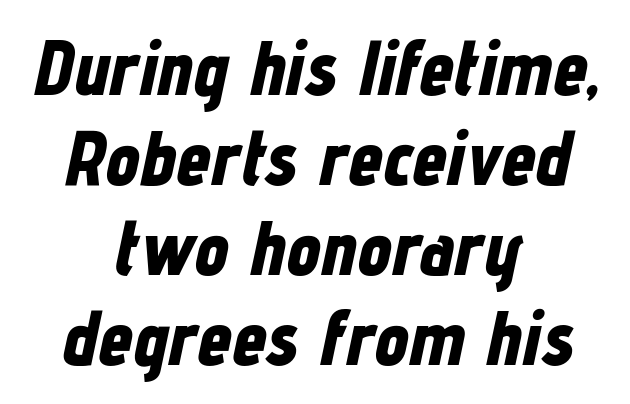
Q: Is the text bold? A: Yes.
Q: Is the text italic (slanted)? A: Yes, it leans right by about 12 degrees.
Q: Is the text underlined? A: No.
Q: How is the paragraph aligned? A: Centered.
Q: Is the spacing between letters normal or unusually wide? A: Normal.
Q: Width (condensed, normal, or wide)? A: Condensed.
Q: Stroke contrast? A: Low.
Q: x-height? A: Medium.
Q: Monospaced? A: No.
